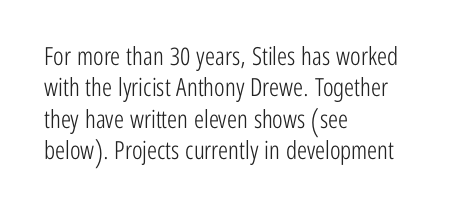
{"italic": "no", "bold": "no", "underline": "no", "align": "left", "line_spacing": "normal", "line_spacing_ratio": 1.26, "letter_spacing": "normal", "letter_spacing_em": 0.0, "glyph_px": 25}
